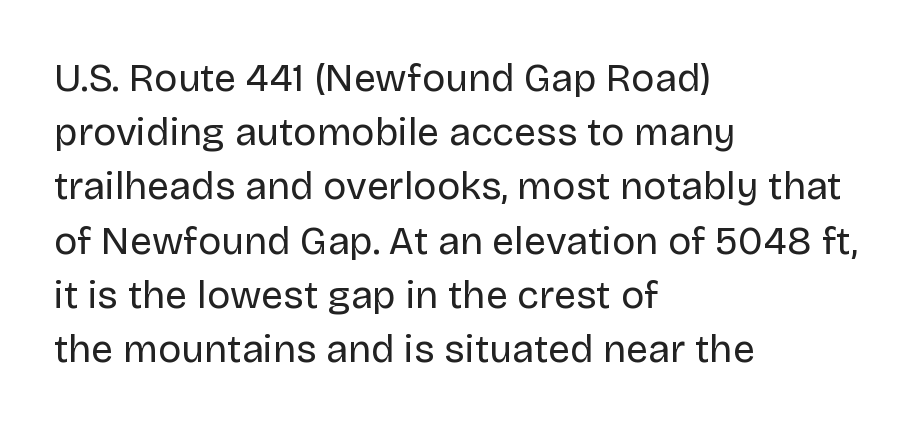
Q: Is the text bold? A: No.
Q: Is the text italic (slanted)? A: No, it is upright.
Q: Is the typeface a serif or a sans-serif typeface? A: Sans-serif.
Q: Is the text underlined? A: No.
Q: How is the paragraph aligned? A: Left-aligned.
Q: Is the spacing between letters normal or unusually wide? A: Normal.
Q: Is the spacing between lines tight, normal or loose? A: Normal.
Q: Width (condensed, normal, or wide)? A: Normal.
Q: Stroke contrast? A: Low.
Q: x-height? A: Large.
Q: Monospaced? A: No.
